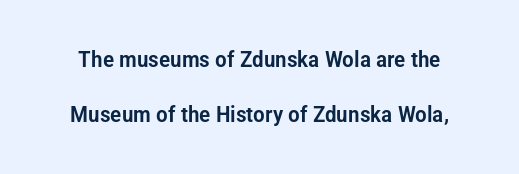
The font's upright variant was chosen for this text. A great deal of white space separates one row of letters from the next. Look at the tracking — it's just the regular setting, nothing added. The area under the type is left untouched.
